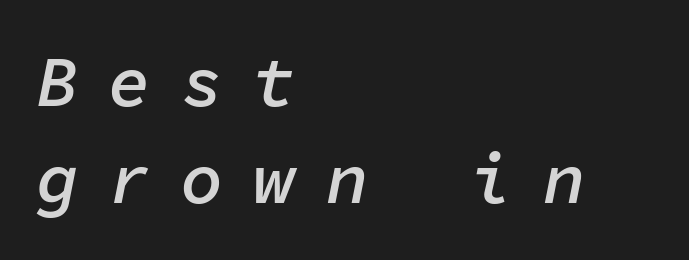
The image shows 71 px semibold type, italic (leaning right), monospaced; set left-aligned, normal line spacing (1.37x), unusually wide letter spacing (+0.42 em), not underlined; low stroke contrast and a medium x-height.
